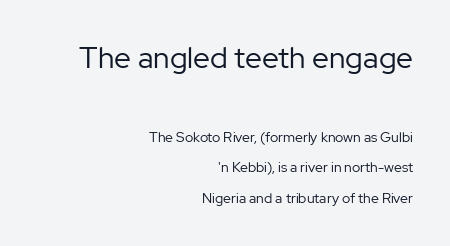
Vertical spacing — loose. Large over small — that's the arrangement of the two blocks here. Do the characters align in a grid? No, the font is proportional. The passage is arranged like a letterhead date or caption credit — flush right. Unlike italic type, these characters show no tilt at all. Heaviness? Minimal to ordinary, like unemphasized prose.
